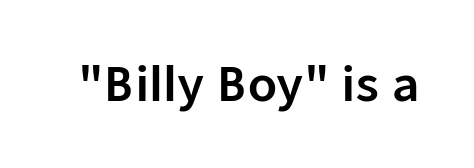
Each letter keeps its own natural width here, so spacing adapts to shape. A typesetter would label this face a sans. Bare-footed words on every line. The passage shown has conventional tracking throughout.
